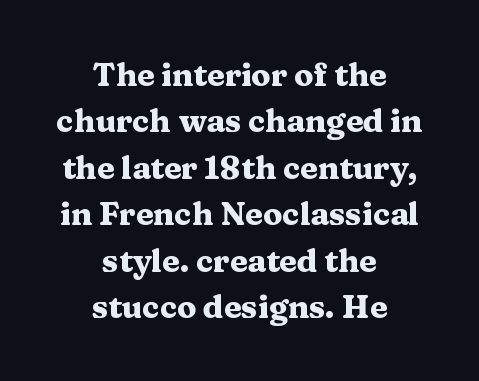
{"serif": "yes", "italic": "no", "bold": "yes", "weight": "heavy", "width": "wide", "stroke_contrast": "medium", "x_height": "medium", "monospaced": "no", "underline": "no", "align": "center", "line_spacing": "normal", "line_spacing_ratio": 1.45, "letter_spacing": "normal", "letter_spacing_em": 0.0, "glyph_px": 32}
